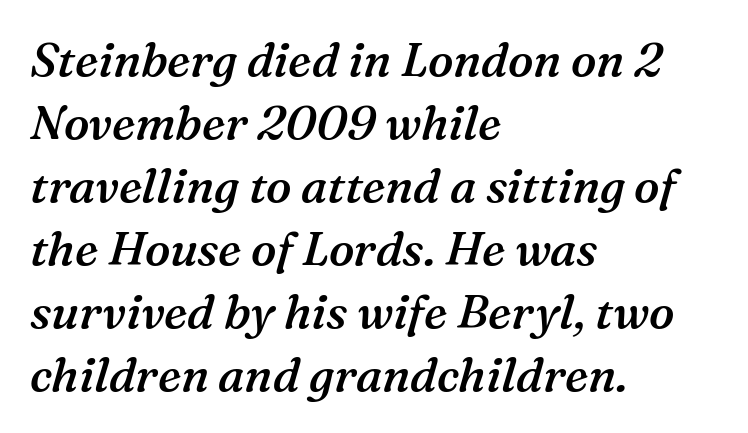
Q: Is the text bold? A: Semi-bold.
Q: Is the text italic (slanted)? A: Yes, it leans right by about 16 degrees.
Q: Is the typeface a serif or a sans-serif typeface? A: Serif.
Q: Is the text underlined? A: No.
Q: How is the paragraph aligned? A: Left-aligned.
Q: Is the spacing between letters normal or unusually wide? A: Normal.
Q: Is the spacing between lines tight, normal or loose? A: Normal.
Q: Width (condensed, normal, or wide)? A: Normal.
Q: Stroke contrast? A: Medium.
Q: x-height? A: Medium.
Q: Monospaced? A: No.
